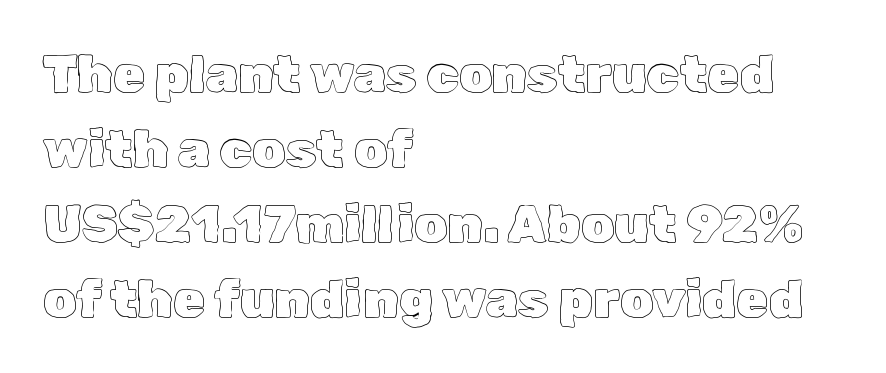
Caption: multi-line text, flush left, ragged right. This sample uses an upright cut, with every glyph sitting square on the baseline. The strip under each line holds only bare page. A normal amount of white space separates one row of letters from the next. What stands out about the letter spacing? Nothing — it is the standard amount.
